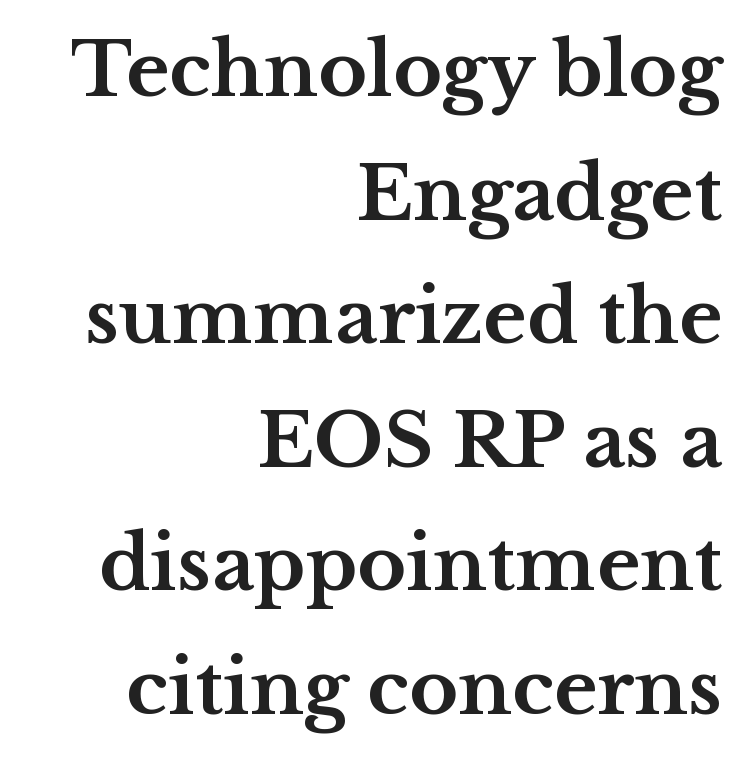
{"serif": "yes", "italic": "no", "bold": "yes", "weight": "bold", "width": "wide", "stroke_contrast": "medium", "x_height": "medium", "monospaced": "no", "underline": "no", "align": "right", "line_spacing": "normal", "line_spacing_ratio": 1.67, "letter_spacing": "normal", "letter_spacing_em": 0.0, "glyph_px": 74}
